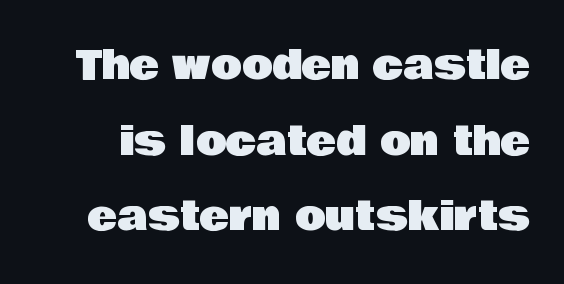
This rendering leaves character spacing at its baseline value. Nobody drew a line under any word here. Ascenders rise straight up at ninety degrees. Looks like regular typesetting: each glyph gets only the width it needs. Regarding serifs, this sample does without them.
